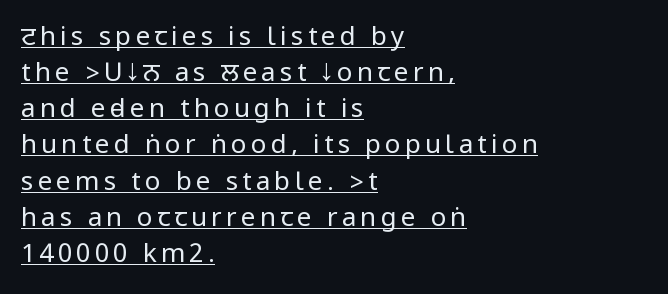
Q: Is the text bold? A: No.
Q: Is the text italic (slanted)? A: No, it is upright.
Q: Is the text underlined? A: Yes.
Q: How is the paragraph aligned? A: Left-aligned.
Q: Is the spacing between lines tight, normal or loose? A: Normal.
